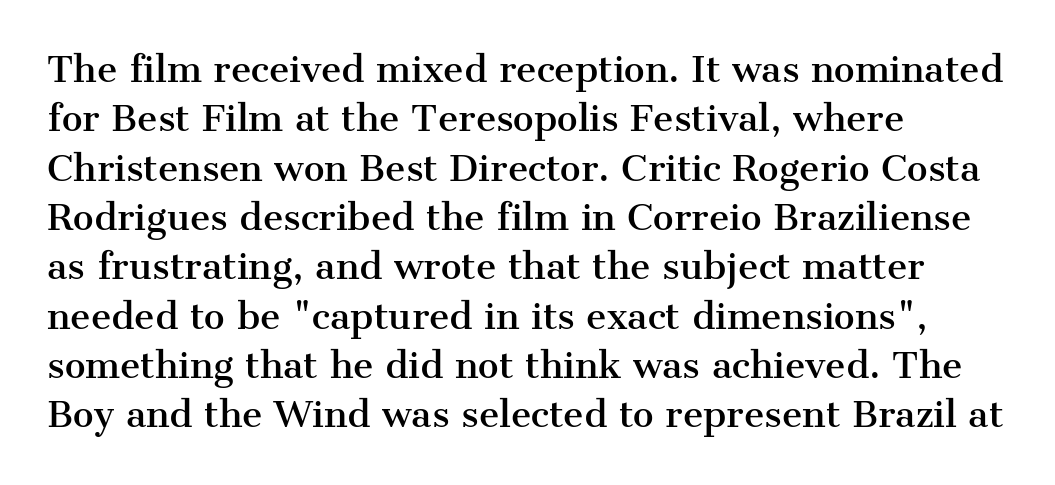
{"serif": "yes", "italic": "no", "width": "normal", "stroke_contrast": "medium", "x_height": "medium", "monospaced": "no", "underline": "no", "align": "left", "line_spacing": "normal", "line_spacing_ratio": 1.41, "letter_spacing": "normal", "letter_spacing_em": 0.0, "glyph_px": 35}
